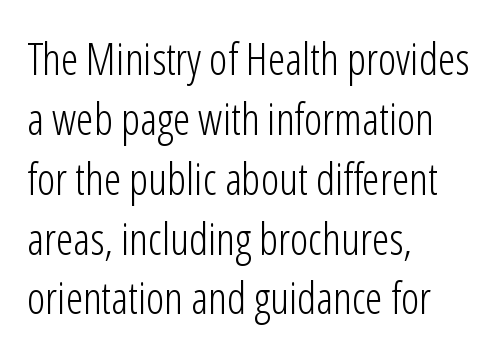
Q: Is the text bold? A: No.
Q: Is the text italic (slanted)? A: No, it is upright.
Q: Is the typeface a serif or a sans-serif typeface? A: Sans-serif.
Q: Is the text underlined? A: No.
Q: How is the paragraph aligned? A: Left-aligned.
Q: Is the spacing between letters normal or unusually wide? A: Normal.
Q: Is the spacing between lines tight, normal or loose? A: Normal.
Q: Width (condensed, normal, or wide)? A: Condensed.
Q: Stroke contrast? A: Low.
Q: x-height? A: Medium.
Q: Monospaced? A: No.
